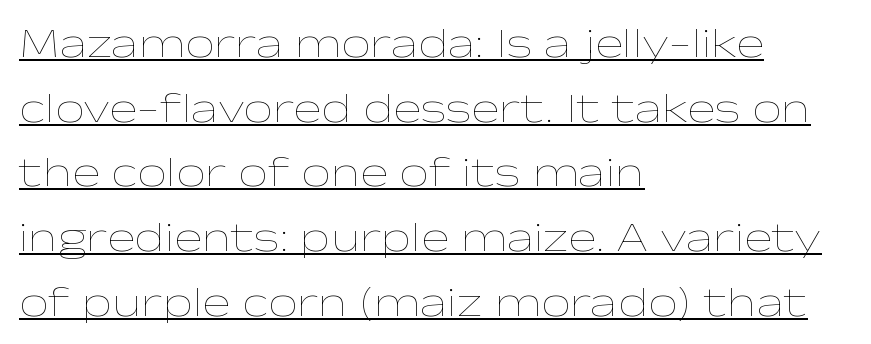
{"italic": "no", "bold": "no", "weight": "thin", "width": "wide", "stroke_contrast": "low", "x_height": "medium", "monospaced": "no", "underline": "yes", "align": "left", "line_spacing": "normal", "line_spacing_ratio": 1.54, "letter_spacing": "normal", "letter_spacing_em": 0.0, "glyph_px": 42}
